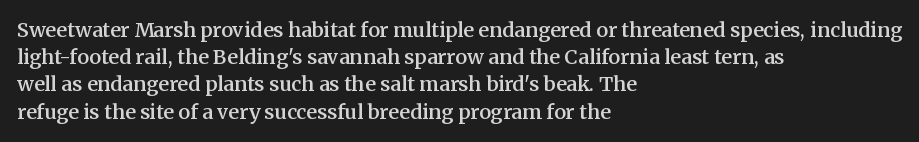
Normally led — the rows are evenly, conventionally spaced. The baseline area is clear. The passage shown is semibold, sitting just below true bold. Style check: upright.
